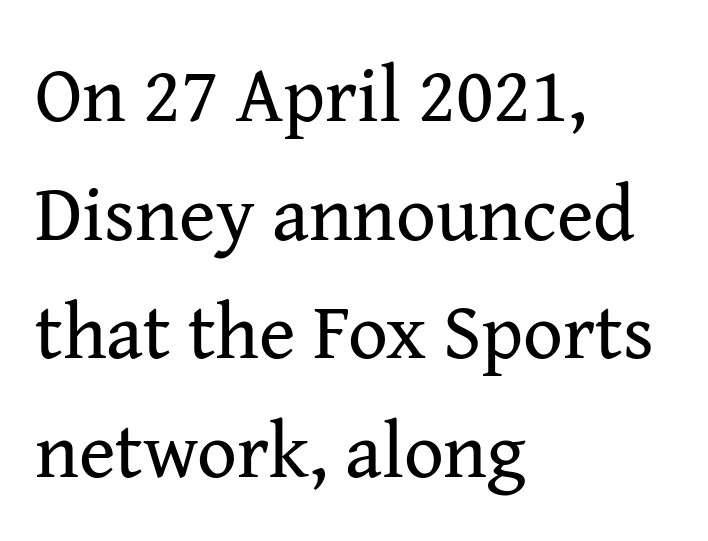
Q: Is the text bold? A: No.
Q: Is the text italic (slanted)? A: No, it is upright.
Q: Is the typeface a serif or a sans-serif typeface? A: Serif.
Q: Is the text underlined? A: No.
Q: How is the paragraph aligned? A: Left-aligned.
Q: Is the spacing between letters normal or unusually wide? A: Normal.
Q: Is the spacing between lines tight, normal or loose? A: Normal.
Q: Width (condensed, normal, or wide)? A: Normal.
Q: Stroke contrast? A: Medium.
Q: x-height? A: Medium.
Q: Monospaced? A: No.
